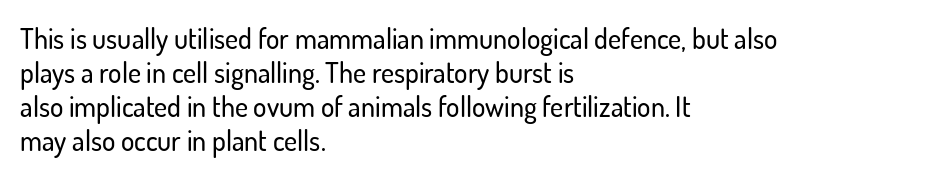
The image shows 28 px sans-serif type, upright; set left-aligned, line spacing 1.21x, normal letter spacing, not underlined; low stroke contrast and a small x-height.
